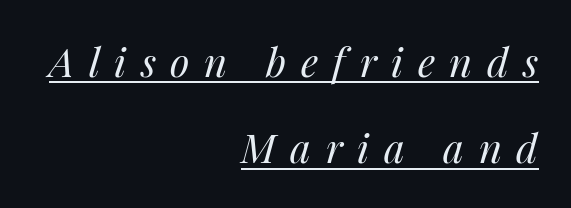
The image shows 40 px regular-weight type, italic (leaning right); set right-aligned, loose line spacing (2.16x), unusually wide letter spacing (+0.36 em), underlined; medium stroke contrast and a medium x-height.
